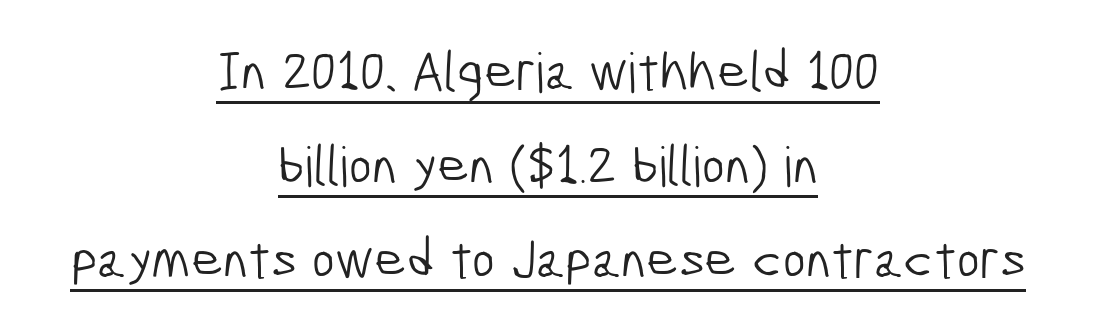
The image shows 55 px light, condensed sans-serif type; set centered, line spacing 1.71x, normal letter spacing, underlined; low stroke contrast and a medium x-height.
